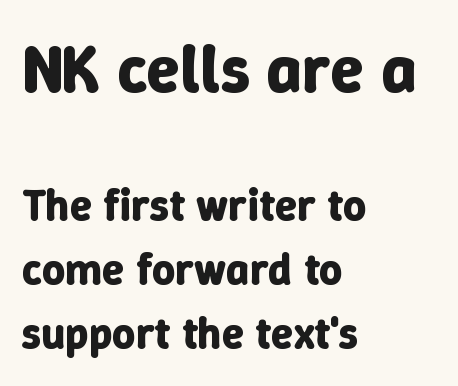
Q: Is the text bold? A: Yes.
Q: Is the text italic (slanted)? A: No, it is upright.
Q: Is the text underlined? A: No.
Q: How is the paragraph aligned? A: Left-aligned.
Q: Is the spacing between letters normal or unusually wide? A: Normal.
Q: Is the spacing between lines tight, normal or loose? A: Normal.
Q: Which block of text is set in a larger size, the first (top) or the second (bottom)? A: The first (top) one.
Q: Width (condensed, normal, or wide)? A: Normal.
Q: Stroke contrast? A: Low.
Q: x-height? A: Medium.
Q: Monospaced? A: No.
